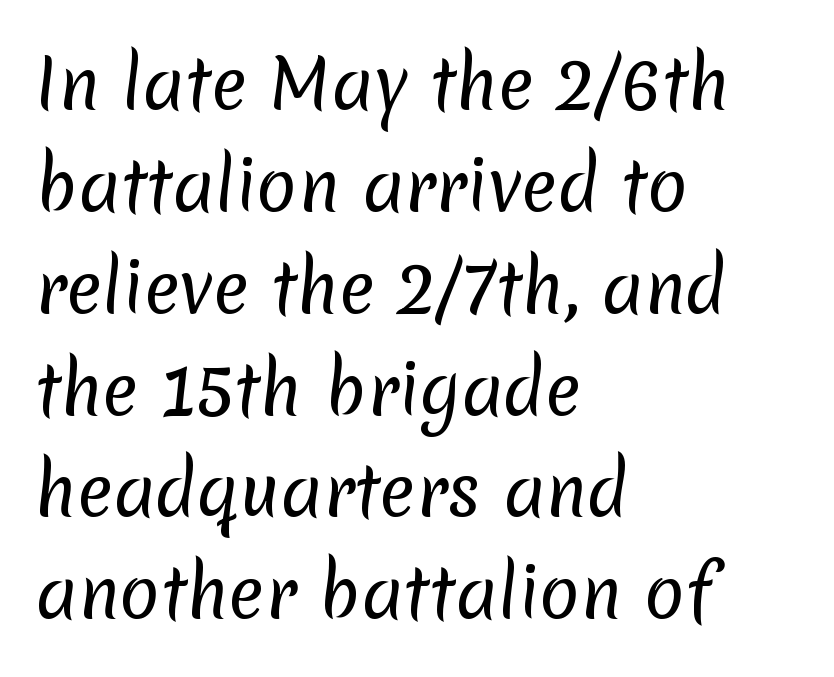
Regular leading. The strokes are not fattened; the text isn't bold. You can tell from the bare stems that sans-serif type was used. Character widths vary here, with narrow letters taking less room than wide ones.
